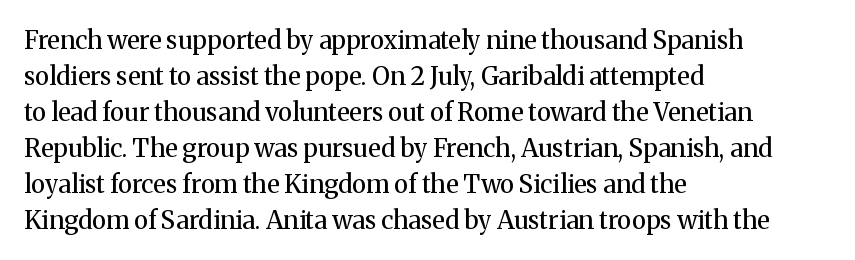
Q: Is the text bold? A: No.
Q: Is the text italic (slanted)? A: No, it is upright.
Q: Is the text underlined? A: No.
Q: How is the paragraph aligned? A: Left-aligned.
Q: Is the spacing between letters normal or unusually wide? A: Normal.
Q: Is the spacing between lines tight, normal or loose? A: Normal.
